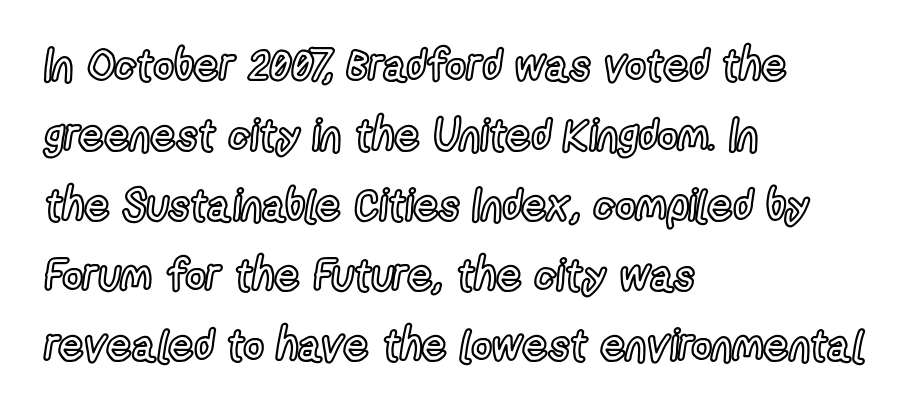
Q: Is the text italic (slanted)? A: Yes.
Q: Is the text underlined? A: No.
Q: How is the paragraph aligned? A: Left-aligned.
Q: Is the spacing between letters normal or unusually wide? A: Normal.
Q: Is the spacing between lines tight, normal or loose? A: Normal.
Q: Width (condensed, normal, or wide)? A: Condensed.
Q: x-height? A: Medium.
Q: Monospaced? A: No.
